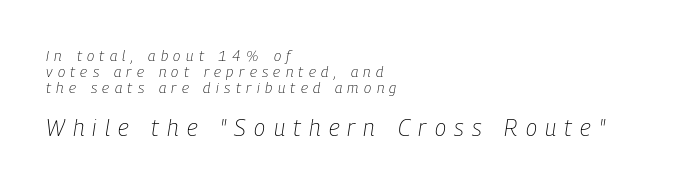
{"italic": "yes", "lean": "right", "slant_degrees": 9, "bold": "no", "underline": "no", "align": "left", "line_spacing": "tight", "line_spacing_ratio": 1.08, "letter_spacing": "wide", "letter_spacing_em": 0.36, "larger_block": "second", "size_ratio": 1.53, "glyph_px": 23}
